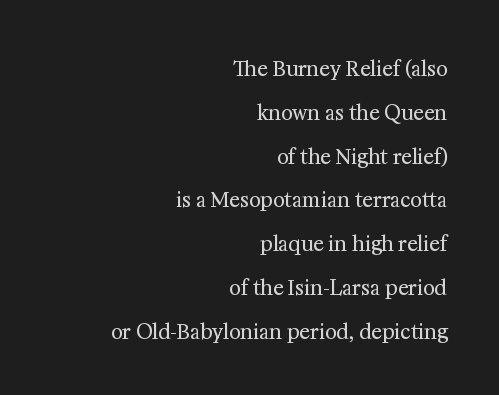
Q: Is the text bold? A: No.
Q: Is the text italic (slanted)? A: No, it is upright.
Q: Is the text underlined? A: No.
Q: How is the paragraph aligned? A: Right-aligned.
Q: Is the spacing between letters normal or unusually wide? A: Normal.
Q: Is the spacing between lines tight, normal or loose? A: Loose.
